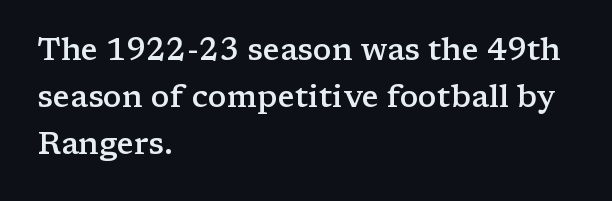
The image shows 31 px semibold, wide serif type, upright; set left-aligned, normal line spacing (1.52x), normal letter spacing, not underlined; low stroke contrast and a medium x-height.
